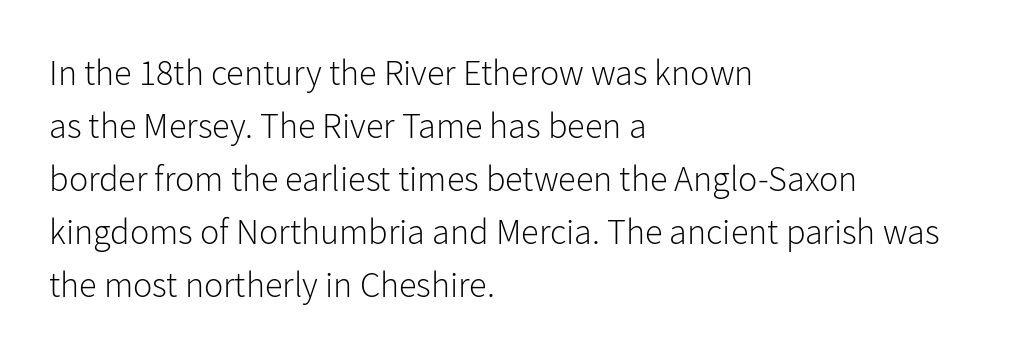
Q: Is the text bold? A: No.
Q: Is the text italic (slanted)? A: No, it is upright.
Q: Is the typeface a serif or a sans-serif typeface? A: Sans-serif.
Q: Is the text underlined? A: No.
Q: How is the paragraph aligned? A: Left-aligned.
Q: Is the spacing between letters normal or unusually wide? A: Normal.
Q: Is the spacing between lines tight, normal or loose? A: Normal.
Q: Width (condensed, normal, or wide)? A: Normal.
Q: Stroke contrast? A: Low.
Q: x-height? A: Medium.
Q: Monospaced? A: No.
